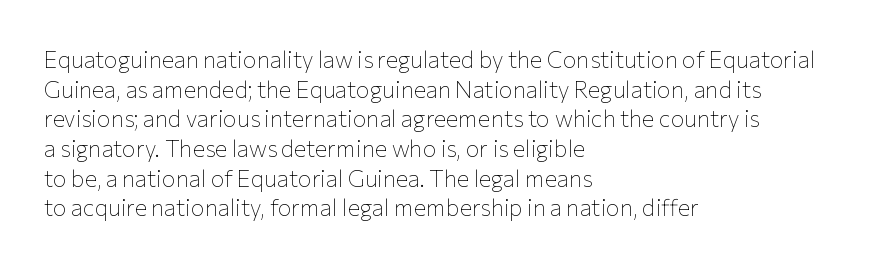
The image shows 23 px text type, upright; set left-aligned, normal line spacing (1.29x), normal letter spacing, not underlined.
